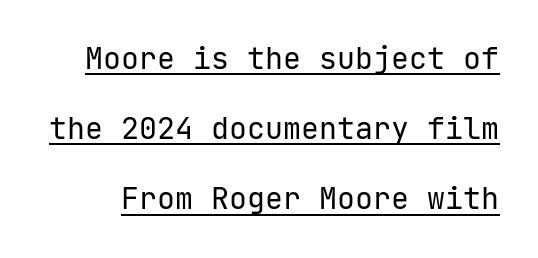
The image shows 30 px regular-weight sans-serif type, upright, monospaced; set loose line spacing (2.34x), normal letter spacing, underlined; low stroke contrast and a medium x-height.
